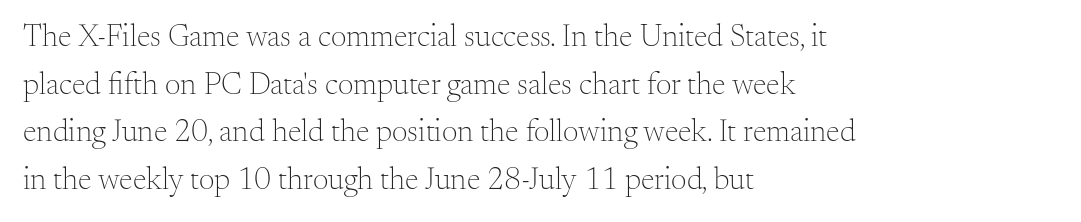
{"serif": "yes", "italic": "no", "bold": "no", "weight": "light", "width": "normal", "stroke_contrast": "medium", "x_height": "small", "monospaced": "no", "underline": "no", "align": "left", "line_spacing": "normal", "line_spacing_ratio": 1.54, "letter_spacing": "normal", "letter_spacing_em": 0.0, "glyph_px": 31}
